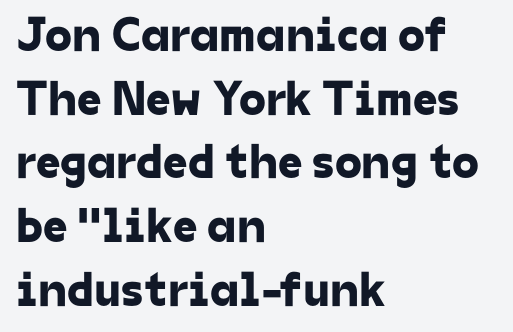
The image shows 49 px sans-serif type; set left-aligned, normal line spacing (1.3x), normal letter spacing, not underlined; low stroke contrast and a medium x-height.
